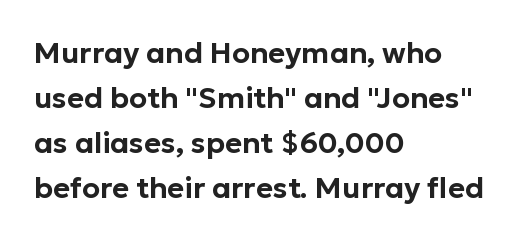
{"serif": "no", "italic": "no", "width": "normal", "stroke_contrast": "low", "x_height": "medium", "monospaced": "no", "underline": "no", "align": "left", "line_spacing": "normal", "line_spacing_ratio": 1.55, "letter_spacing": "normal", "letter_spacing_em": 0.0, "glyph_px": 29}
